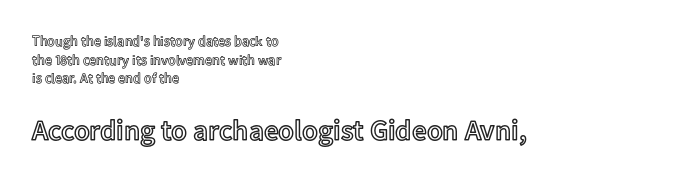
{"italic": "no", "width": "normal", "x_height": "medium", "monospaced": "no", "underline": "no", "align": "left", "line_spacing": "normal", "line_spacing_ratio": 1.33, "letter_spacing": "normal", "letter_spacing_em": 0.0, "larger_block": "second", "size_ratio": 2.07, "glyph_px": 29}
